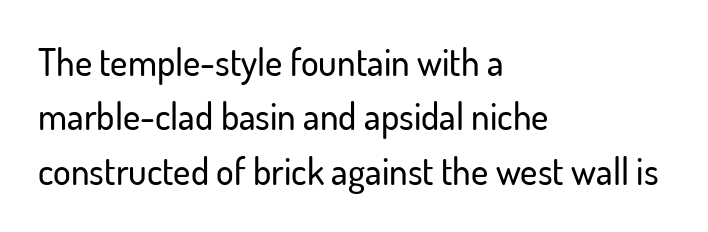
{"serif": "no", "italic": "no", "width": "normal", "stroke_contrast": "low", "x_height": "small", "monospaced": "no", "underline": "no", "align": "left", "line_spacing": "normal", "line_spacing_ratio": 1.47, "letter_spacing": "normal", "letter_spacing_em": 0.0, "glyph_px": 37}
